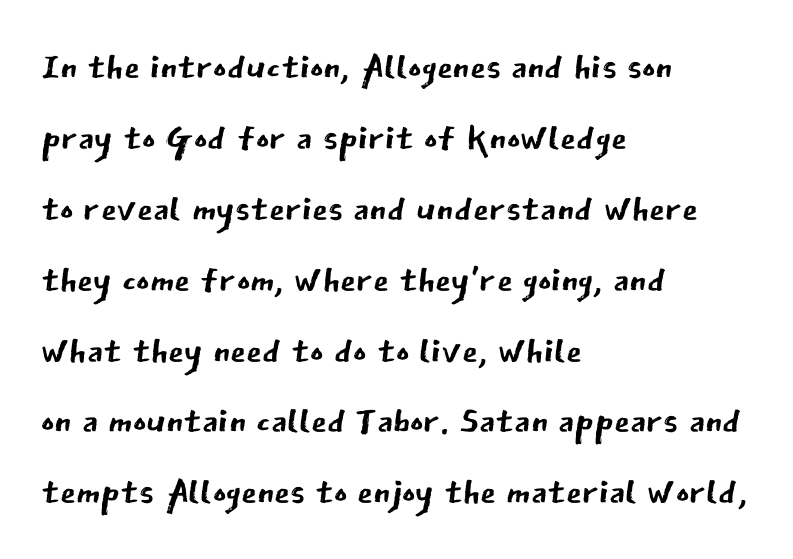
Q: Is the text bold? A: No.
Q: Is the text italic (slanted)? A: No, it is upright.
Q: Is the typeface a serif or a sans-serif typeface? A: Sans-serif.
Q: Is the text underlined? A: No.
Q: How is the paragraph aligned? A: Left-aligned.
Q: Is the spacing between letters normal or unusually wide? A: Normal.
Q: Is the spacing between lines tight, normal or loose? A: Normal.
Q: Width (condensed, normal, or wide)? A: Normal.
Q: Stroke contrast? A: Low.
Q: x-height? A: Medium.
Q: Monospaced? A: No.
